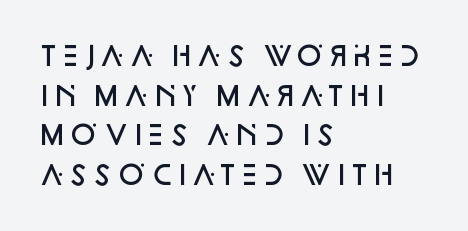
The image shows 26 px text type, upright; set left-aligned, normal line spacing (1.52x), normal letter spacing, not underlined.
